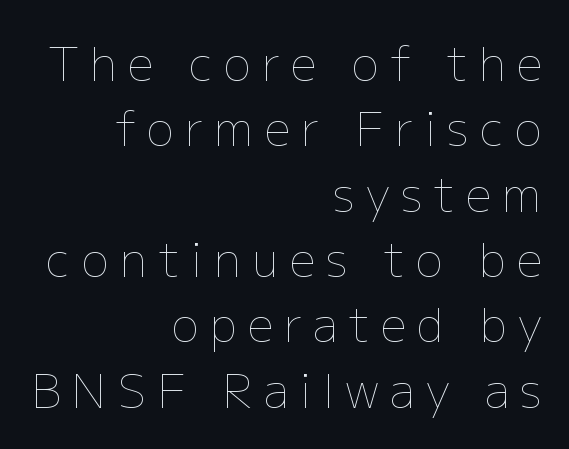
Someone cranked the tracking dial way up on this one. A typesetter would call this proportional, since set widths differ per character. The letterforms sit at book weight or below. Beneath every word, the page is bare. Horizontal bands of white between lines are of average thickness.
